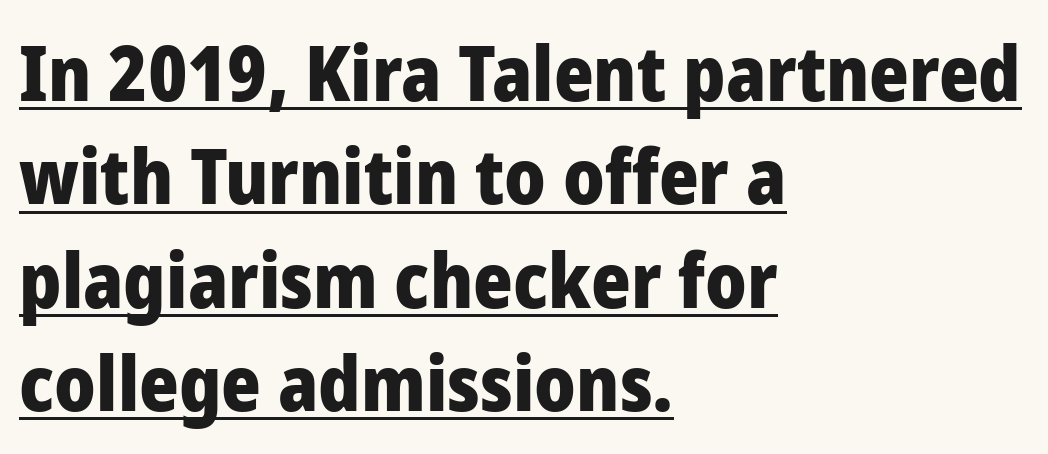
{"serif": "no", "italic": "no", "bold": "yes", "weight": "heavy", "width": "normal", "stroke_contrast": "low", "x_height": "medium", "monospaced": "no", "underline": "yes", "align": "left", "line_spacing": "normal", "line_spacing_ratio": 1.36, "letter_spacing": "normal", "letter_spacing_em": 0.0, "glyph_px": 76}
